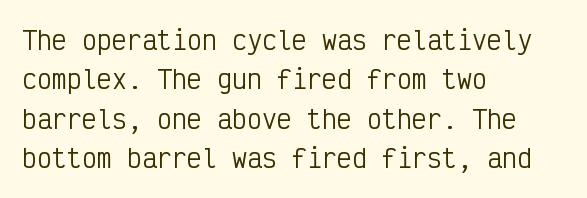
{"italic": "no", "bold": "no", "underline": "no", "align": "left", "line_spacing": "normal", "line_spacing_ratio": 1.58, "letter_spacing": "normal", "letter_spacing_em": 0.0, "glyph_px": 25}
